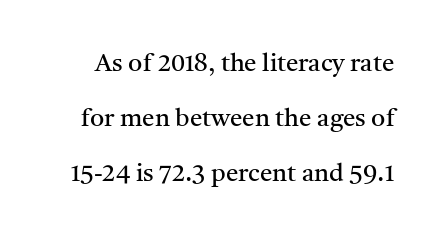
Q: Is the text bold? A: No.
Q: Is the text italic (slanted)? A: No, it is upright.
Q: Is the text underlined? A: No.
Q: Is the spacing between letters normal or unusually wide? A: Normal.
Q: Is the spacing between lines tight, normal or loose? A: Loose.
